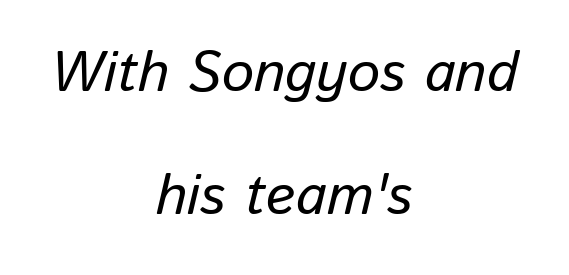
Each letter keeps its own natural width here, so spacing adapts to shape. The whole block is typeset with a tilt. Each line is balanced around a shared central axis. Rows of type keep a wide berth in the vertical direction. Inter-character spacing is left at the font's built-in metrics.
